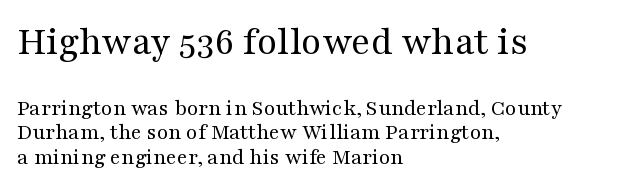
The image shows 41 px regular-weight, wide serif type, upright; set left-aligned, tight line spacing (1.07x), normal letter spacing, not underlined; the first (top) block is 1.78x larger; medium stroke contrast and a medium x-height.
